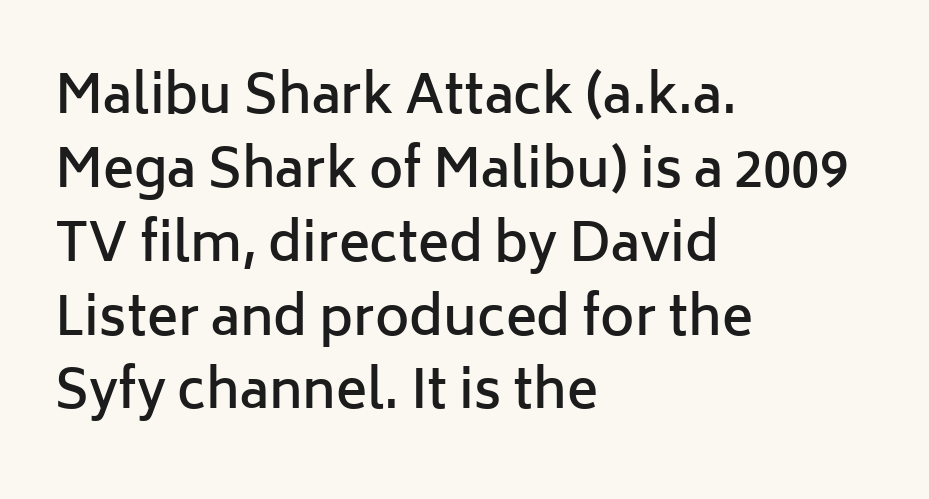
{"serif": "no", "italic": "no", "bold": "semi", "weight": "semibold", "width": "normal", "stroke_contrast": "low", "x_height": "medium", "monospaced": "no", "underline": "no", "align": "left", "line_spacing": "normal", "line_spacing_ratio": 1.42, "letter_spacing": "normal", "letter_spacing_em": 0.0, "glyph_px": 52}
